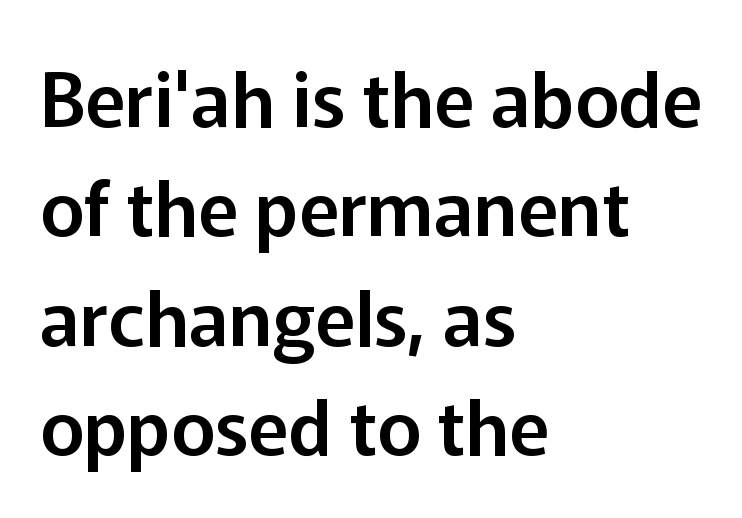
{"serif": "no", "italic": "no", "width": "normal", "stroke_contrast": "low", "x_height": "medium", "monospaced": "no", "underline": "no", "align": "left", "line_spacing": "normal", "line_spacing_ratio": 1.46, "letter_spacing": "normal", "letter_spacing_em": 0.0, "glyph_px": 75}
